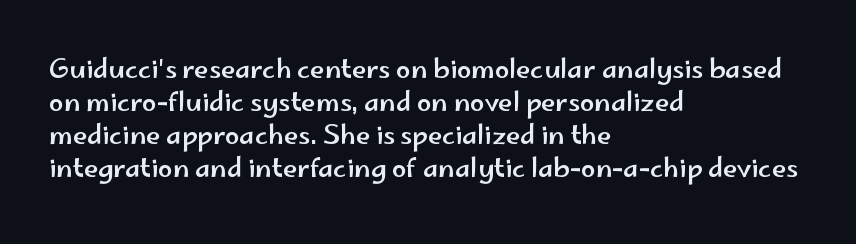
The image shows 26 px text type, upright; set left-aligned, normal line spacing (1.27x), normal letter spacing, not underlined.
